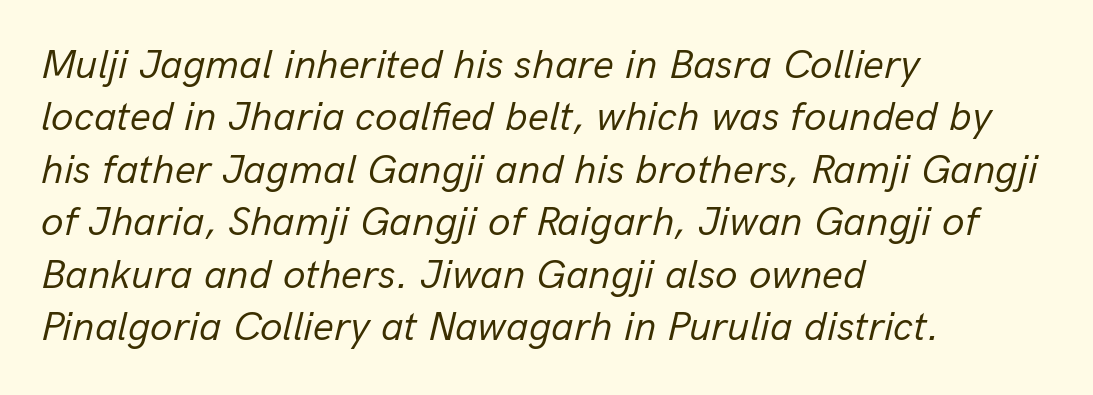
Q: Is the text bold? A: No.
Q: Is the text italic (slanted)? A: Yes, it leans right by about 13 degrees.
Q: Is the text underlined? A: No.
Q: How is the paragraph aligned? A: Left-aligned.
Q: Is the spacing between letters normal or unusually wide? A: Normal.
Q: Is the spacing between lines tight, normal or loose? A: Normal.
Q: Width (condensed, normal, or wide)? A: Normal.
Q: Stroke contrast? A: Low.
Q: x-height? A: Medium.
Q: Monospaced? A: No.
